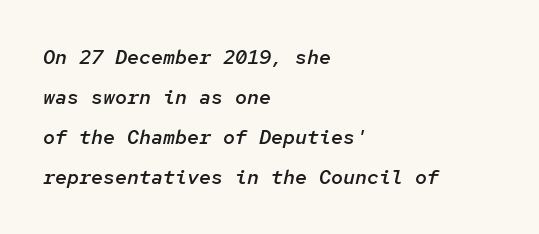
A typesetter would mark this as italic. Bare-footed words on every line. The space between consecutive lines is lavish. Strokes here are thickened, but only to semibold level. What stands out about the letter spacing? Nothing — it is the standard amount.
